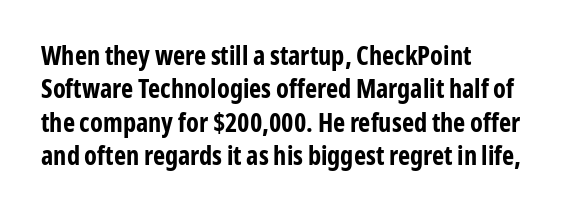
The image shows 26 px bold type, upright; set left-aligned, normal line spacing (1.28x), normal letter spacing, not underlined.
